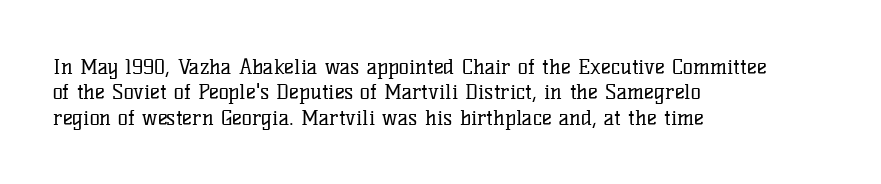
{"italic": "no", "bold": "no", "underline": "no", "align": "left", "line_spacing_ratio": 1.21, "letter_spacing": "normal", "letter_spacing_em": 0.0, "glyph_px": 21}
